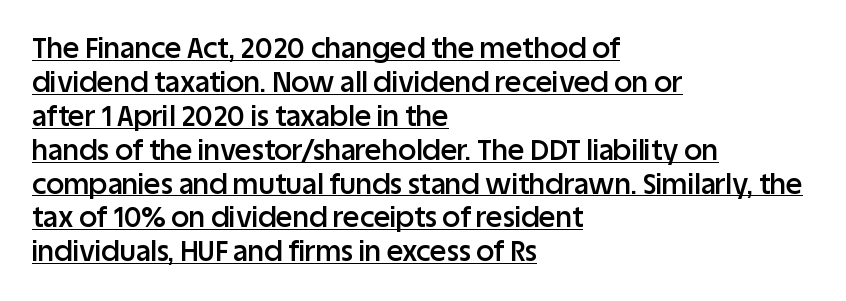
{"serif": "no", "italic": "no", "bold": "semi", "weight": "semibold", "width": "normal", "stroke_contrast": "low", "x_height": "large", "monospaced": "no", "underline": "yes", "align": "left", "line_spacing_ratio": 1.21, "letter_spacing": "normal", "letter_spacing_em": 0.0, "glyph_px": 28}
